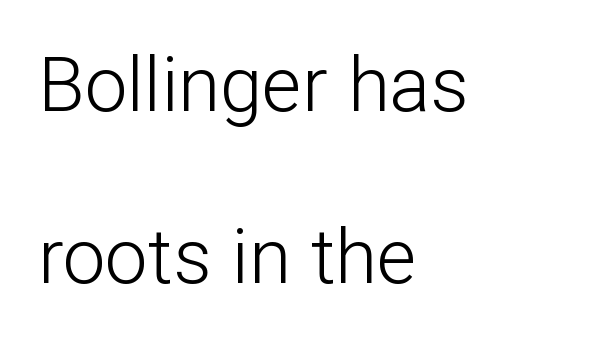
The image shows 76 px light sans-serif type, upright; set left-aligned, loose line spacing (2.26x), normal letter spacing, not underlined; low stroke contrast and a medium x-height.
